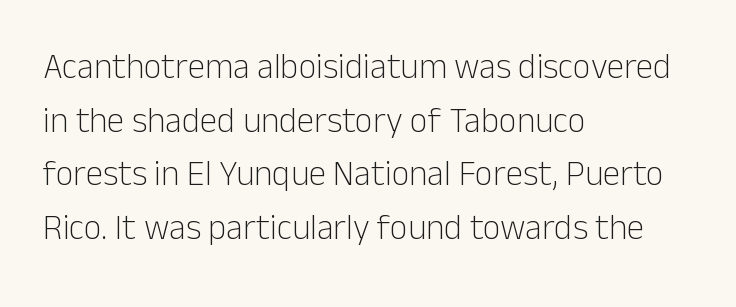
{"serif": "no", "italic": "no", "bold": "no", "weight": "light", "width": "normal", "stroke_contrast": "low", "x_height": "medium", "monospaced": "no", "underline": "no", "align": "left", "line_spacing": "normal", "line_spacing_ratio": 1.53, "letter_spacing": "normal", "letter_spacing_em": 0.0, "glyph_px": 35}
